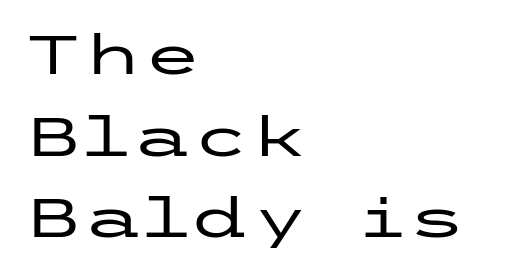
The typography opts for an upright posture over an oblique one. Where is the straight margin? On the left. A normal amount of white space separates one row of letters from the next. I'd call this a sans setting — the letters go barefoot. Descenders are the only things crossing below the line.
